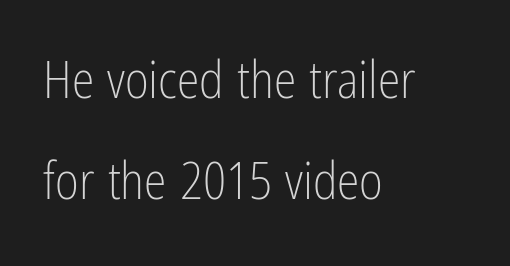
Inter-character spacing is left at the font's built-in metrics. Each letter keeps its own natural width here, so spacing adapts to shape. This sample uses a sans-serif face. The string is rendered with underlining switched off. Whoever set this chose breathing room over compactness in the vertical rhythm.
